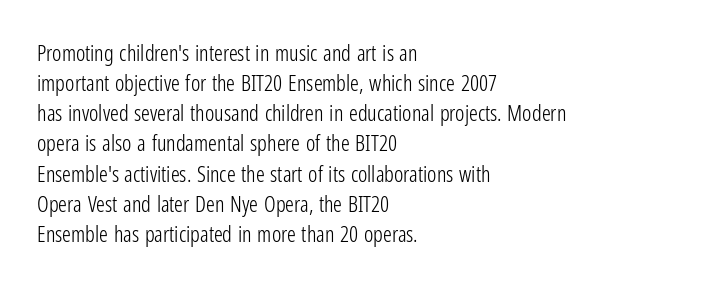
Q: Is the text bold? A: No.
Q: Is the text italic (slanted)? A: No, it is upright.
Q: Is the text underlined? A: No.
Q: How is the paragraph aligned? A: Left-aligned.
Q: Is the spacing between letters normal or unusually wide? A: Normal.
Q: Is the spacing between lines tight, normal or loose? A: Normal.
